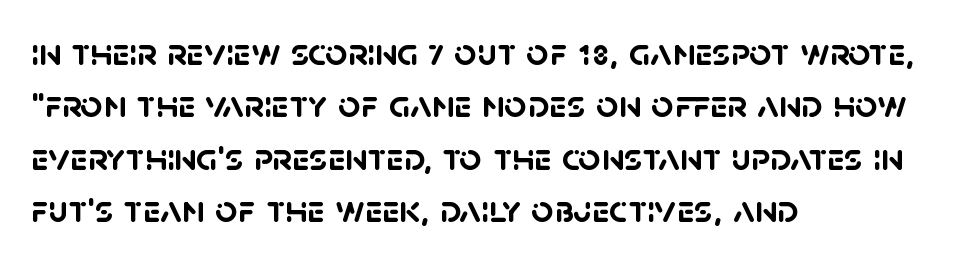
Interline gaps are of average width in this sample. The zone under the glyphs is completely vacant. The passage shown is emphatically bold. This rendering uses left alignment, leaving the right contour irregular.
